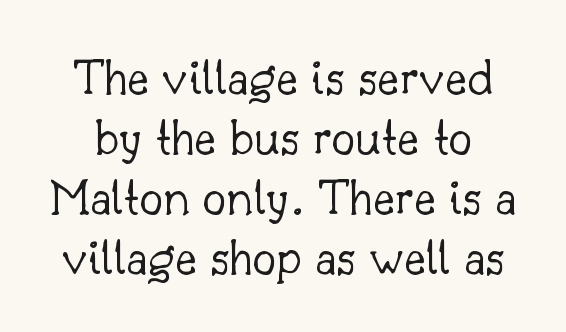
{"italic": "no", "bold": "no", "weight": "light", "width": "normal", "stroke_contrast": "low", "x_height": "small", "monospaced": "no", "underline": "no", "line_spacing": "tight", "line_spacing_ratio": 1.13, "letter_spacing": "normal", "letter_spacing_em": 0.0, "glyph_px": 53}
